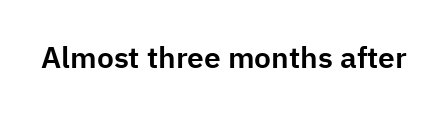
{"serif": "no", "italic": "no", "width": "normal", "stroke_contrast": "low", "x_height": "medium", "monospaced": "no", "underline": "no", "letter_spacing": "normal", "letter_spacing_em": 0.0, "glyph_px": 30}
